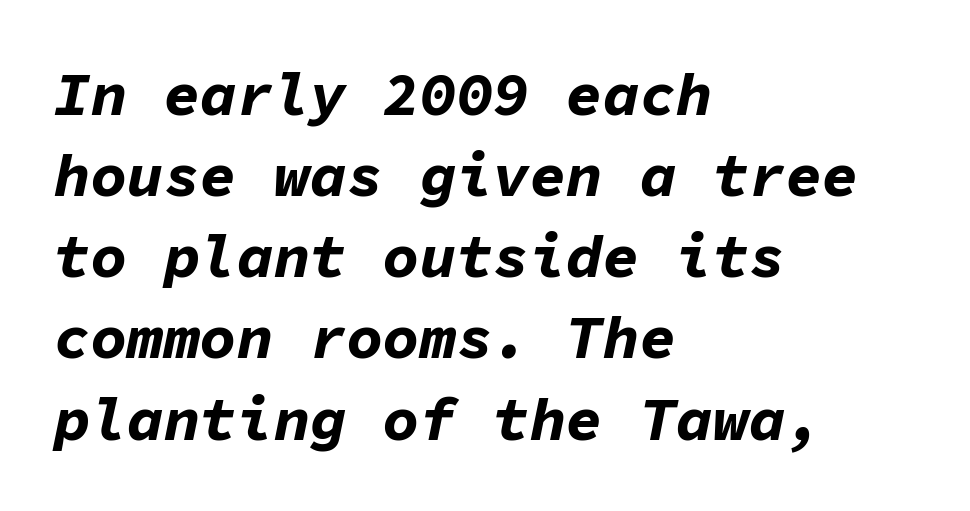
Q: Is the text bold? A: Yes.
Q: Is the text italic (slanted)? A: Yes, it leans right by about 11 degrees.
Q: Is the text underlined? A: No.
Q: How is the paragraph aligned? A: Left-aligned.
Q: Is the spacing between letters normal or unusually wide? A: Normal.
Q: Is the spacing between lines tight, normal or loose? A: Normal.
Q: Width (condensed, normal, or wide)? A: Normal.
Q: Stroke contrast? A: Low.
Q: x-height? A: Medium.
Q: Monospaced? A: Yes.
